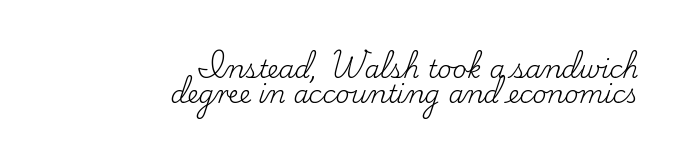
{"bold": "no", "underline": "no", "align": "right", "line_spacing": "tight", "line_spacing_ratio": 1.02, "letter_spacing": "normal", "letter_spacing_em": 0.0, "glyph_px": 25}
